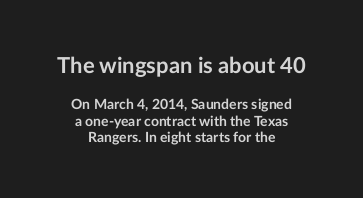
{"italic": "no", "bold": "yes", "underline": "no", "align": "center", "line_spacing_ratio": 1.17, "letter_spacing": "normal", "letter_spacing_em": 0.0, "larger_block": "first", "size_ratio": 1.57, "glyph_px": 22}
